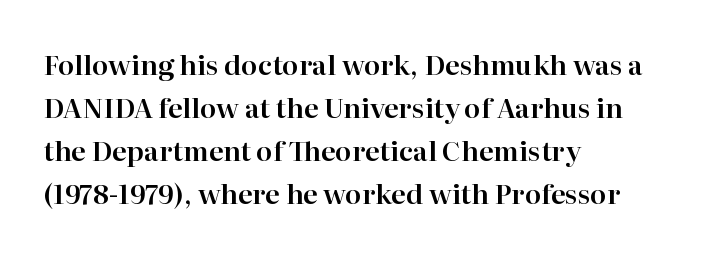
The image shows 27 px text type, upright; set left-aligned, normal line spacing (1.59x), normal letter spacing, not underlined.
